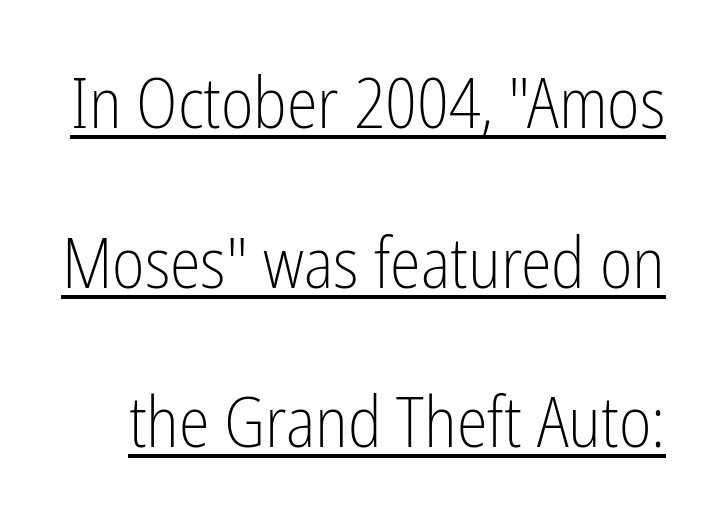
This rendering employs a face without finishing strokes, i.e., a sans-serif. Glance below the letters and you will spot a drawn line. Looks like regular typesetting: each glyph gets only the width it needs. The letterforms sit at book weight or below. In terms of letterspacing, this is plain default setting.
